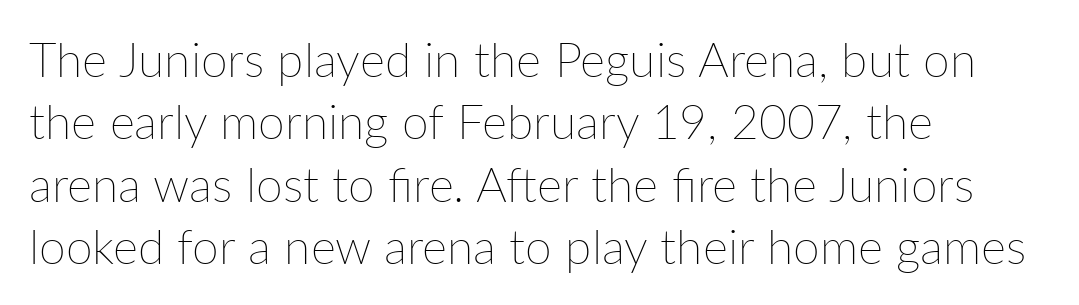
Only glyphs here, with clear space below each row. Between one letter and the next there's only the usual sliver of space. The lines in this sample share a left origin and differ only in where they stop. A typesetter would call this proportional, since set widths differ per character. If you drew a line through each stem, it would be perfectly vertical.
